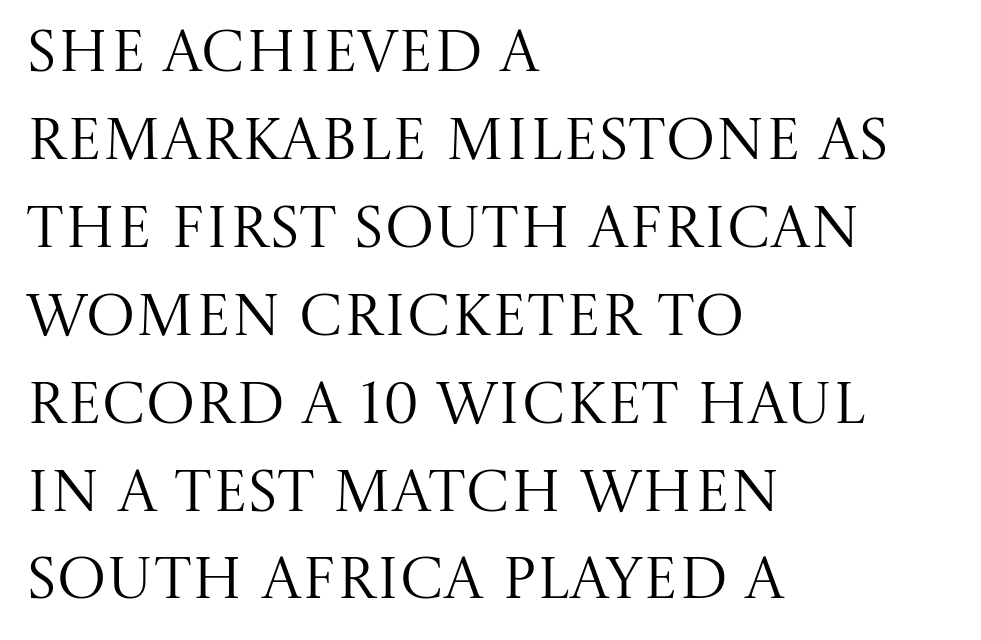
{"serif": "yes", "italic": "no", "bold": "no", "weight": "regular", "width": "normal", "stroke_contrast": "medium", "x_height": "large", "monospaced": "no", "underline": "no", "align": "left", "line_spacing": "normal", "line_spacing_ratio": 1.49, "letter_spacing": "normal", "letter_spacing_em": 0.0, "glyph_px": 59}
